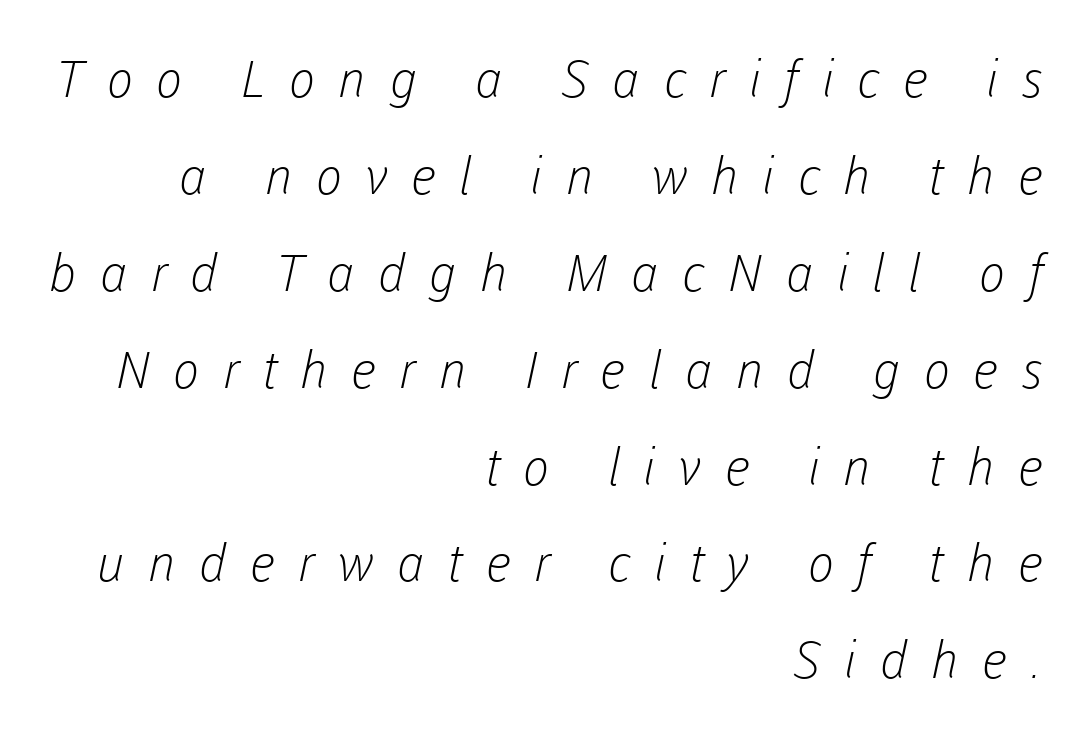
{"serif": "no", "bold": "no", "weight": "light", "width": "normal", "stroke_contrast": "low", "x_height": "medium", "monospaced": "no", "underline": "no", "align": "right", "line_spacing": "loose", "line_spacing_ratio": 1.9, "letter_spacing": "wide", "letter_spacing_em": 0.45, "glyph_px": 51}
